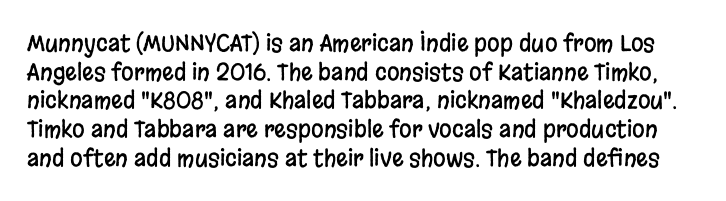
{"italic": "no", "underline": "no", "line_spacing": "normal", "line_spacing_ratio": 1.25, "letter_spacing": "normal", "letter_spacing_em": 0.0, "glyph_px": 23}
